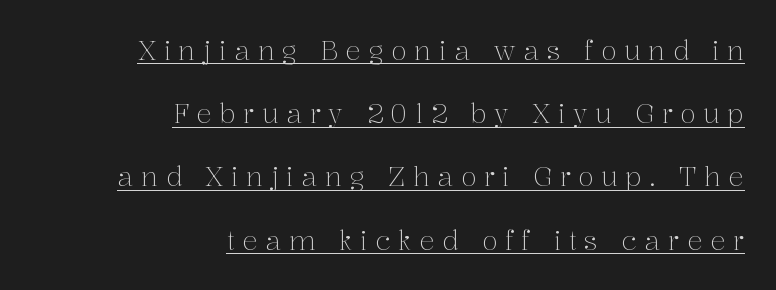
The text block is weighted toward the right margin, trailing off unevenly leftward. Interline gaps are noticeably wide in this sample. Does the lettering tilt? It doesn't — this is upright. The weight would be labelled regular, book, light, or lighter still. Tracking value appears strongly positive — letters spread wide.
